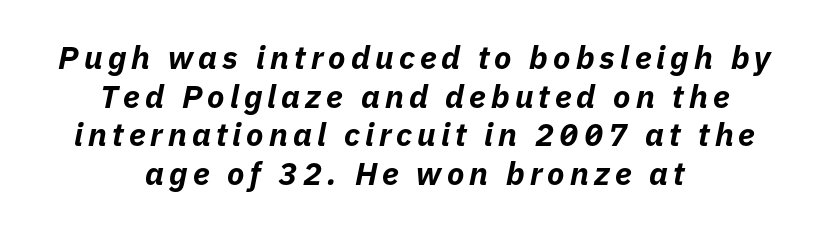
The image shows 32 px bold type, italic (leaning right); set centered, line spacing 1.21x, not underlined; low stroke contrast and a medium x-height.
